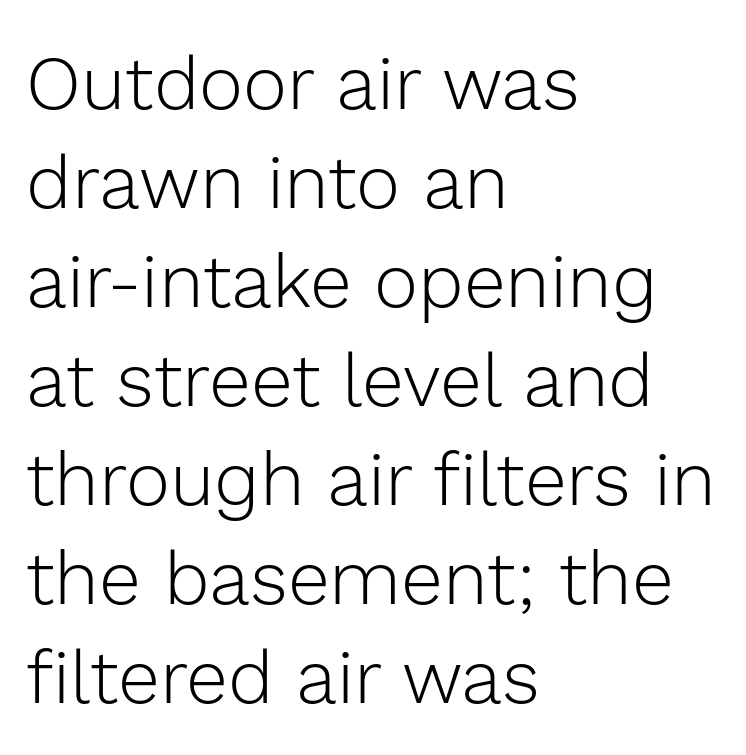
{"serif": "no", "italic": "no", "bold": "no", "weight": "light", "width": "normal", "x_height": "medium", "monospaced": "no", "underline": "no", "align": "left", "line_spacing": "normal", "line_spacing_ratio": 1.32, "letter_spacing": "normal", "letter_spacing_em": 0.0, "glyph_px": 75}
